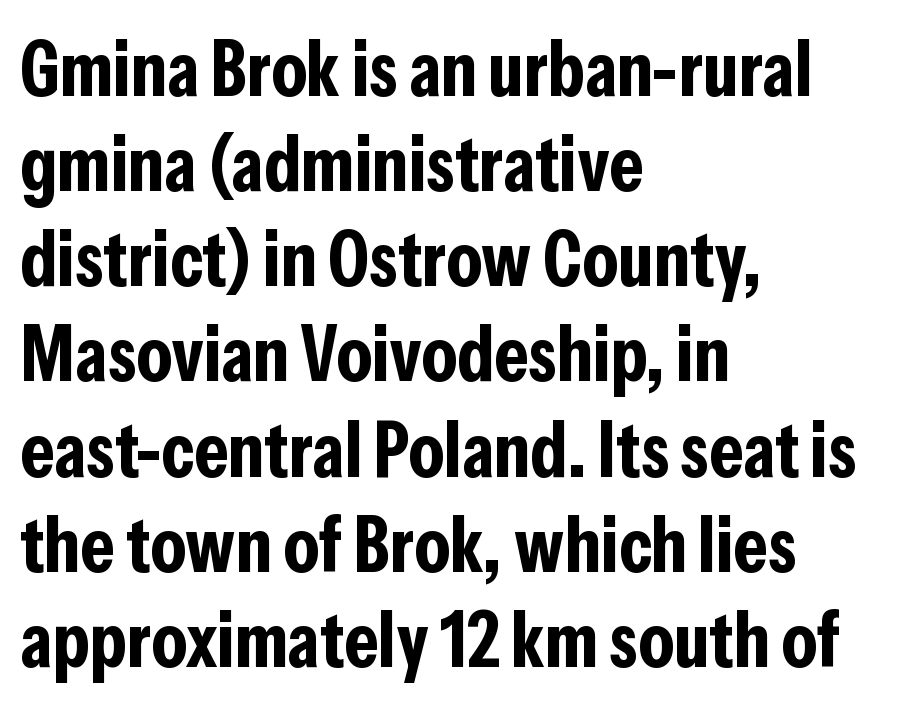
Teacher's note: observe the even left margin — that is flush-left alignment. Underlining? Definitely not there. What kind of face is this? One without serifs — a sans. Strong, thick strokes mark this as bold type. Is the letter spacing exaggerated? No — it looks like the ordinary default. The letters advance in unequal steps, a hallmark of proportional type.
